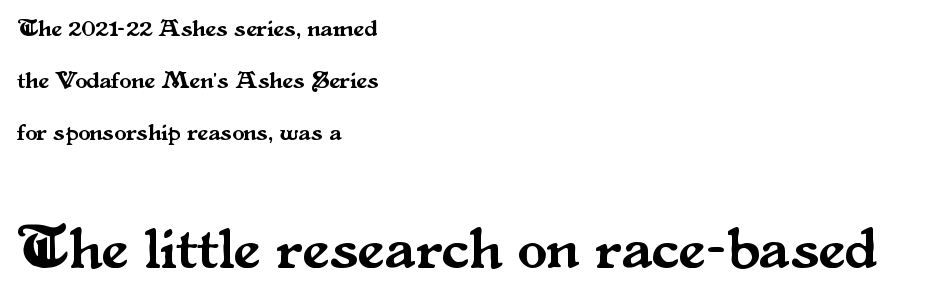
{"serif": "yes", "italic": "no", "width": "normal", "stroke_contrast": "medium", "x_height": "small", "monospaced": "no", "underline": "no", "align": "left", "line_spacing": "loose", "line_spacing_ratio": 2.16, "letter_spacing": "normal", "letter_spacing_em": 0.0, "larger_block": "second", "size_ratio": 2.5, "glyph_px": 60}
